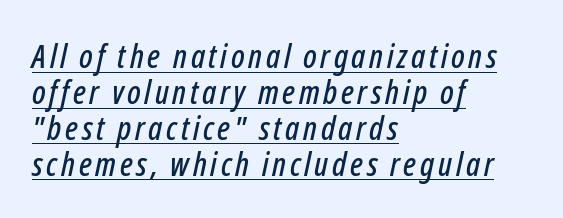
Baseline-to-baseline distance is barely more than the letter height. It's the slanting kind of type. The ragged edge is on the right, which tells us the setting is flush left. Compared with undecorated copy, this sample adds a rule below the words. Spacing verdict: proportional, widths tailored to each character.
